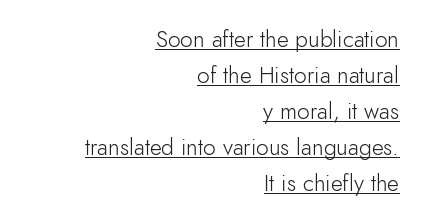
Stem width sits at or under what a default text font uses. Rendered with straight, roman letterforms. The gaps between neighbouring characters are ordinary and unremarkable. Each line of the rendering has a horizontal stroke beneath the glyphs.
